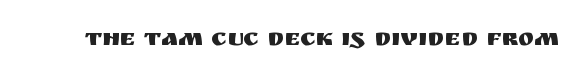
The image shows 24 px text type, upright; set normal letter spacing, not underlined.
